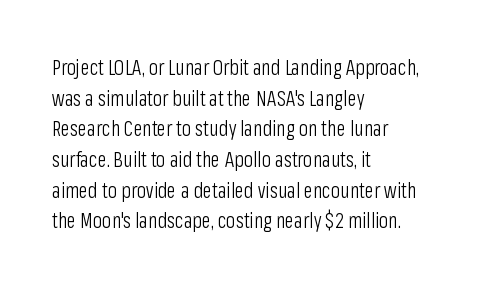
The strip under each line holds only bare page. The lines in this sample share a left origin and differ only in where they stop. The block of text has a typical density, with ordinary space between rows. A typesetter would call this zero additional tracking. Each stroke keeps to a modest, everyday thickness or less. Style check: upright.
